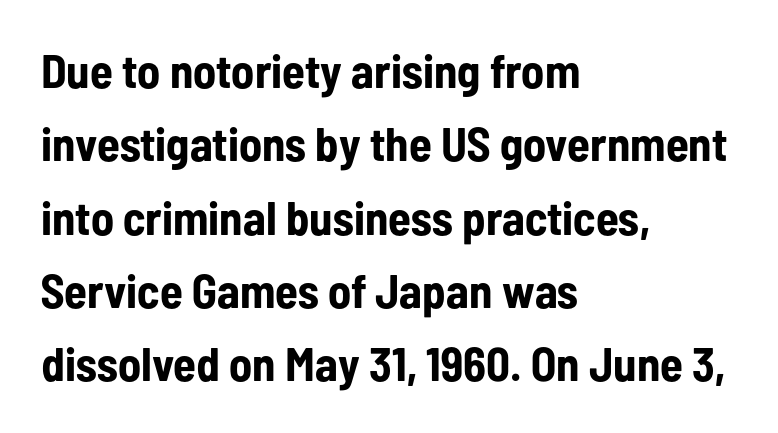
The compositor pushed each line to the left boundary. Observe the ordinary spacing: letters are neighbours, not strangers. Here the designer chose a conventional face with non-uniform glyph widths. Anything drawn beneath the words? Only blank space. Unlike a traditional serif, this face leaves its strokes unadorned. You can tell it's not italic because the verticals are truly vertical.
